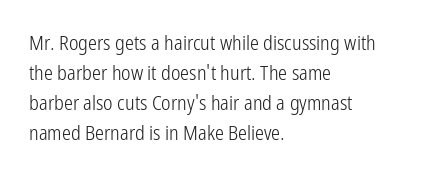
Q: Is the text bold? A: No.
Q: Is the text italic (slanted)? A: No, it is upright.
Q: Is the text underlined? A: No.
Q: How is the paragraph aligned? A: Left-aligned.
Q: Is the spacing between letters normal or unusually wide? A: Normal.
Q: Is the spacing between lines tight, normal or loose? A: Normal.
